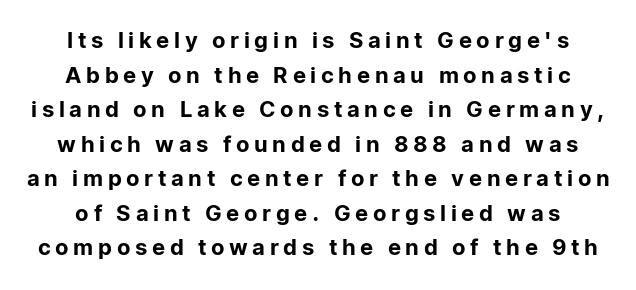
Q: Is the text italic (slanted)? A: No, it is upright.
Q: Is the text underlined? A: No.
Q: How is the paragraph aligned? A: Centered.
Q: Is the spacing between letters normal or unusually wide? A: Unusually wide.
Q: Is the spacing between lines tight, normal or loose? A: Normal.
